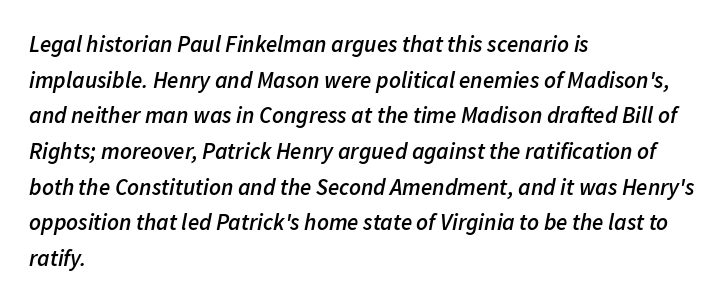
Posture: slanted. Left-aligned paragraph, ragged on the right. Horizontal bands of white between lines are of average thickness. Notice the strokes are somewhat thickened but not fully heavy: this is a semibold. Caption: standard tracking, unaltered. The space beneath each line is pristine and unruled.
